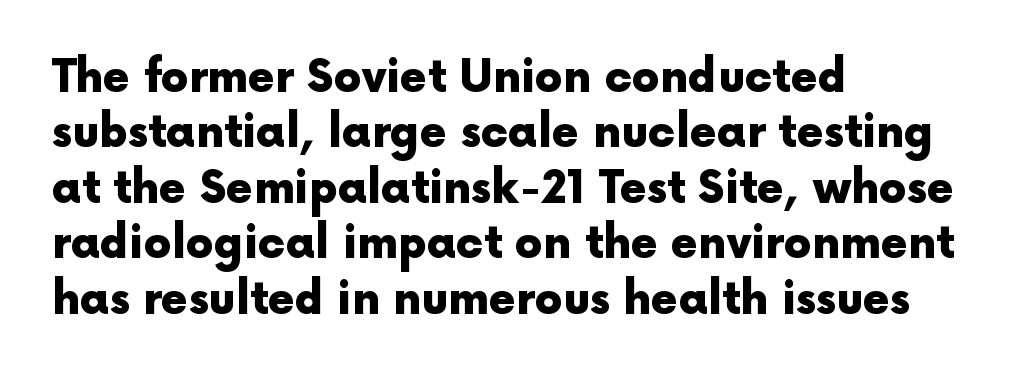
The image shows 44 px heavy sans-serif type, upright; set left-aligned, normal line spacing (1.26x), normal letter spacing, not underlined; a medium x-height.
